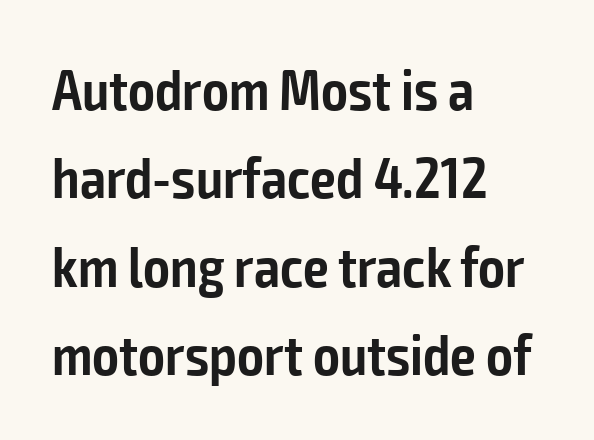
{"serif": "no", "italic": "no", "bold": "semi", "weight": "semibold", "width": "condensed", "stroke_contrast": "low", "x_height": "medium", "monospaced": "no", "underline": "no", "align": "left", "line_spacing": "normal", "line_spacing_ratio": 1.55, "letter_spacing": "normal", "letter_spacing_em": 0.0, "glyph_px": 57}
